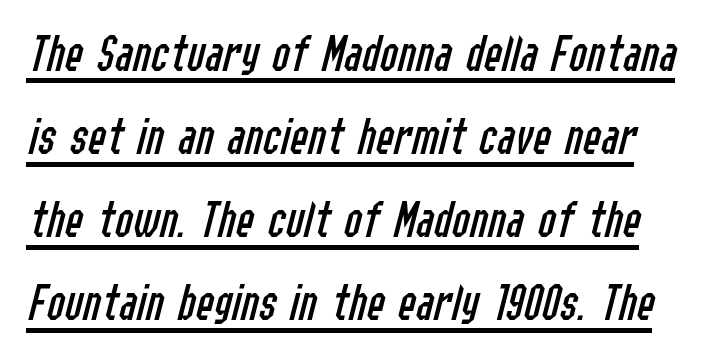
{"italic": "yes", "lean": "right", "slant_degrees": 14, "bold": "no", "weight": "regular", "width": "condensed", "stroke_contrast": "low", "x_height": "medium", "monospaced": "no", "underline": "yes", "line_spacing": "normal", "line_spacing_ratio": 1.54, "letter_spacing": "normal", "letter_spacing_em": 0.0, "glyph_px": 54}
